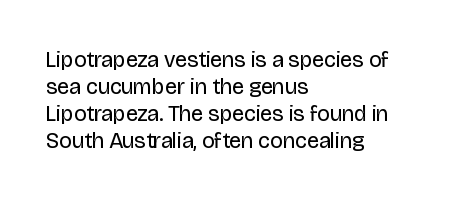
Beneath every word, the page is bare. The lettering holds an erect, upright posture throughout. Caption: face not bold, strokes unweighted. The gaps between neighbouring characters are ordinary and unremarkable.
